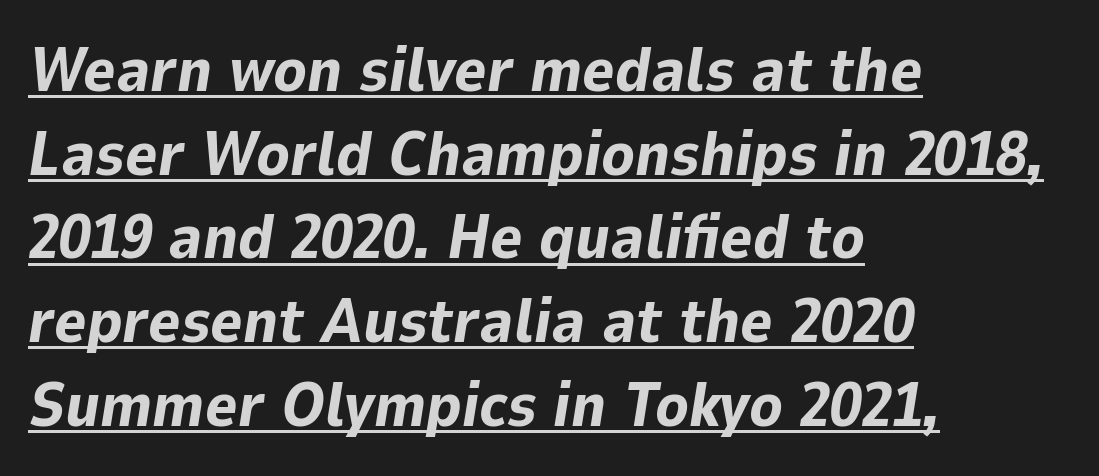
{"italic": "yes", "lean": "right", "slant_degrees": 9, "bold": "yes", "weight": "bold", "width": "normal", "stroke_contrast": "low", "x_height": "medium", "monospaced": "no", "underline": "yes", "align": "left", "line_spacing": "normal", "line_spacing_ratio": 1.35, "letter_spacing": "normal", "letter_spacing_em": 0.0, "glyph_px": 62}
